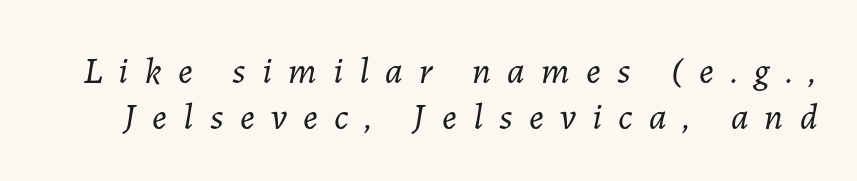
{"italic": "yes", "lean": "right", "slant_degrees": 7, "bold": "no", "weight": "light", "width": "normal", "stroke_contrast": "low", "x_height": "medium", "monospaced": "no", "underline": "no", "line_spacing_ratio": 1.23, "letter_spacing": "wide", "letter_spacing_em": 0.44, "glyph_px": 37}
